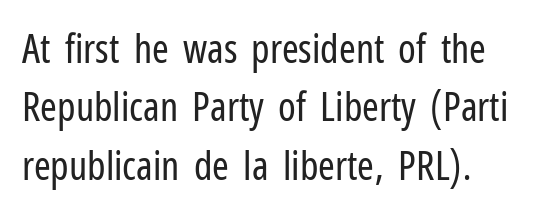
{"serif": "no", "italic": "no", "bold": "no", "weight": "regular", "width": "condensed", "stroke_contrast": "low", "x_height": "medium", "monospaced": "no", "underline": "no", "align": "left", "line_spacing": "normal", "line_spacing_ratio": 1.46, "letter_spacing": "normal", "letter_spacing_em": 0.0, "glyph_px": 40}
